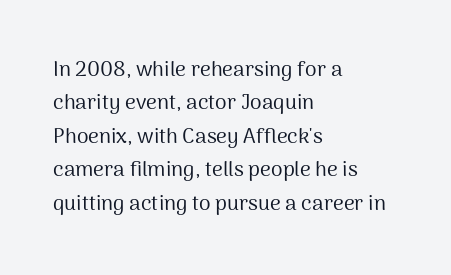
How would I describe the line gaps? Plain and ordinary. Weight: in the light-to-regular range. The type is set solid horizontally, with unmodified tracking. The lines are quadded left.
